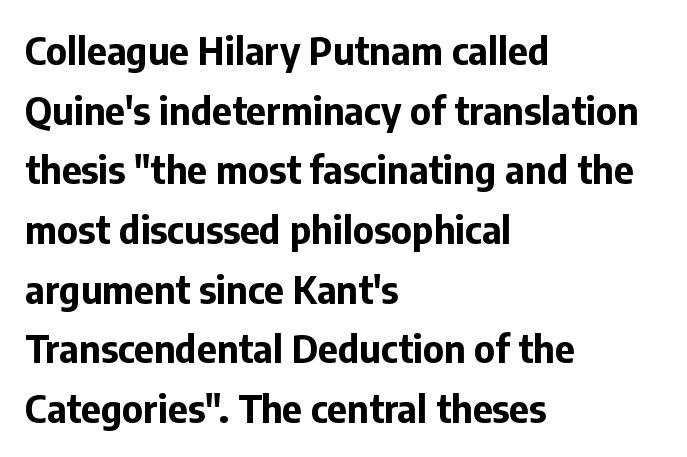
A normal amount of white space separates one row of letters from the next. Rendered with straight, roman letterforms. The passage shown is not underscored anywhere. No feet cap the strokes, marking this as sans-serif type. Spacing between characters is what you'd get straight out of the box. A student would call this left alignment; a typographer would say flush left, rag right.
